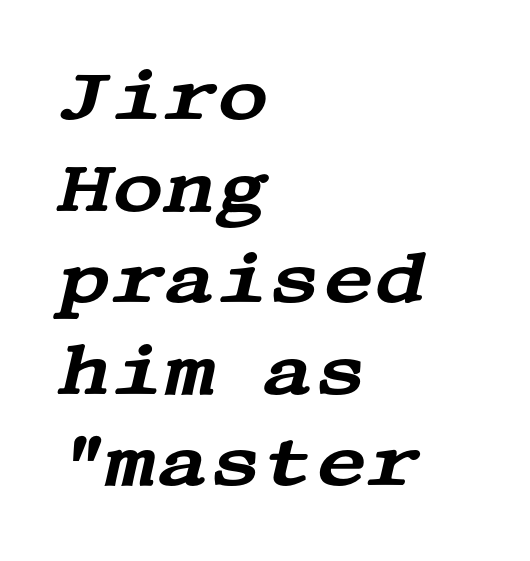
The image shows 71 px wide serif type, italic (leaning right); set left-aligned, normal line spacing (1.29x), normal letter spacing, not underlined; medium stroke contrast and a large x-height.
